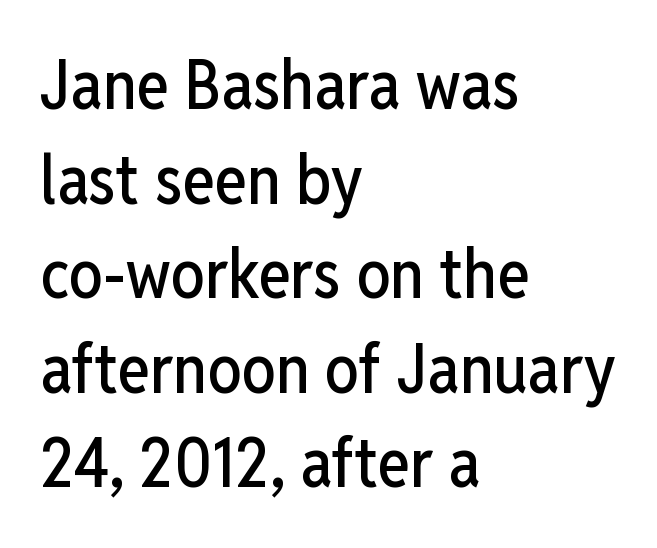
The image shows 68 px condensed sans-serif type, upright; set left-aligned, normal line spacing (1.39x), normal letter spacing, not underlined; low stroke contrast and a medium x-height.
